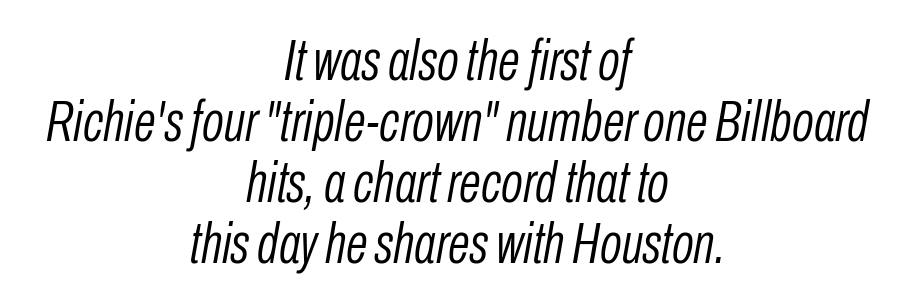
Q: Is the text bold? A: No.
Q: Is the text italic (slanted)? A: Yes, it leans right by about 10 degrees.
Q: Is the text underlined? A: No.
Q: How is the paragraph aligned? A: Centered.
Q: Is the spacing between letters normal or unusually wide? A: Normal.
Q: Is the spacing between lines tight, normal or loose? A: Tight.
Q: Width (condensed, normal, or wide)? A: Condensed.
Q: Stroke contrast? A: Low.
Q: x-height? A: Medium.
Q: Monospaced? A: No.
